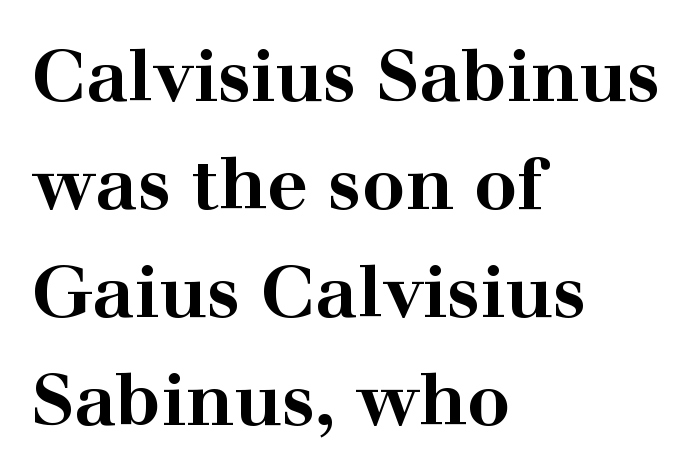
Q: Is the text bold? A: Yes.
Q: Is the text italic (slanted)? A: No, it is upright.
Q: Is the typeface a serif or a sans-serif typeface? A: Serif.
Q: Is the text underlined? A: No.
Q: How is the paragraph aligned? A: Left-aligned.
Q: Is the spacing between letters normal or unusually wide? A: Normal.
Q: Is the spacing between lines tight, normal or loose? A: Normal.
Q: Width (condensed, normal, or wide)? A: Wide.
Q: Stroke contrast? A: High.
Q: x-height? A: Medium.
Q: Monospaced? A: No.
